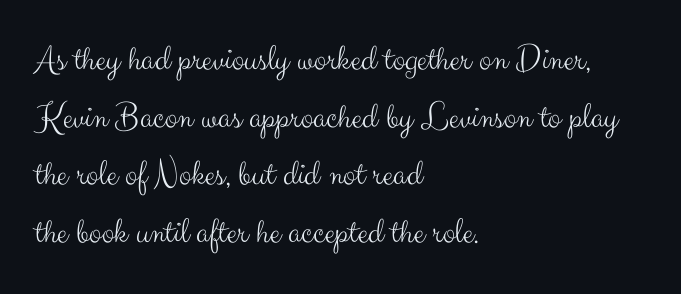
{"serif": "no", "bold": "no", "weight": "light", "width": "normal", "stroke_contrast": "medium", "x_height": "small", "monospaced": "no", "underline": "no", "align": "left", "line_spacing": "normal", "line_spacing_ratio": 1.56, "letter_spacing": "normal", "letter_spacing_em": 0.0, "glyph_px": 37}
